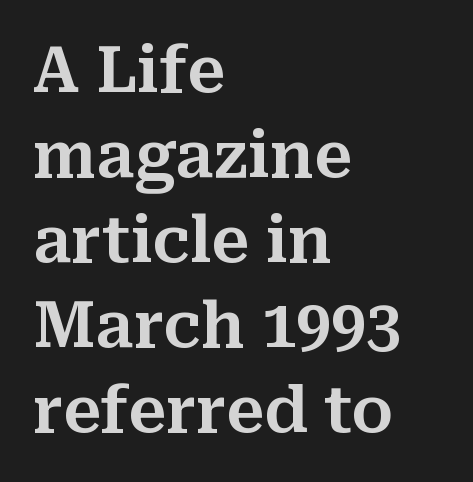
Q: Is the text italic (slanted)? A: No, it is upright.
Q: Is the typeface a serif or a sans-serif typeface? A: Serif.
Q: Is the text underlined? A: No.
Q: How is the paragraph aligned? A: Left-aligned.
Q: Is the spacing between letters normal or unusually wide? A: Normal.
Q: Is the spacing between lines tight, normal or loose? A: Normal.
Q: Width (condensed, normal, or wide)? A: Normal.
Q: Stroke contrast? A: Medium.
Q: x-height? A: Medium.
Q: Monospaced? A: No.
